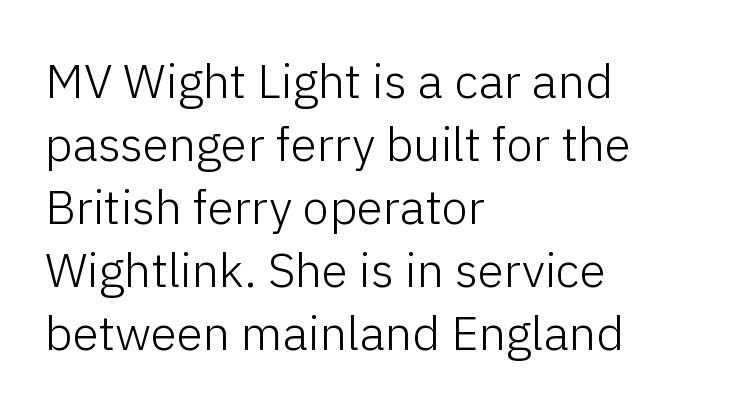
{"serif": "no", "italic": "no", "bold": "no", "weight": "light", "width": "normal", "stroke_contrast": "low", "x_height": "medium", "monospaced": "no", "underline": "no", "align": "left", "line_spacing": "normal", "line_spacing_ratio": 1.31, "letter_spacing": "normal", "letter_spacing_em": 0.0, "glyph_px": 48}
